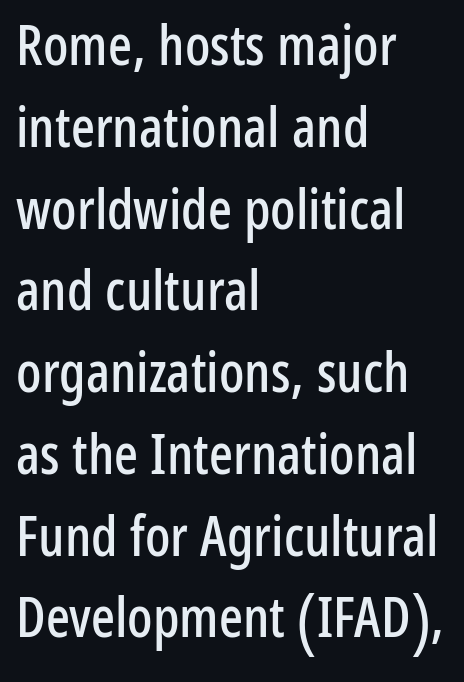
Letter spacing: default. Baseline-to-baseline distance is the conventional proportion of letter height. Style check: upright. Think of a printed novel: that variable character pitch is what you see here.
